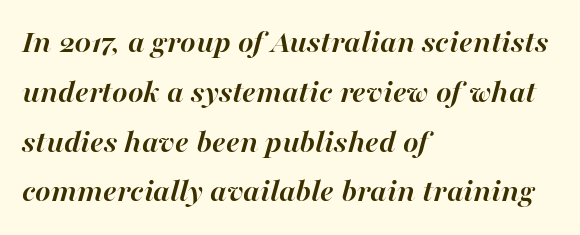
You can tell it's italic because the verticals aren't actually vertical. The horizontal fit of the characters is conventional and even. These words are printed bold, with thick strokes throughout. The lines in this sample share a left origin and differ only in where they stop. Interline gaps are of average width in this sample. Only glyphs here, with clear space below each row.
